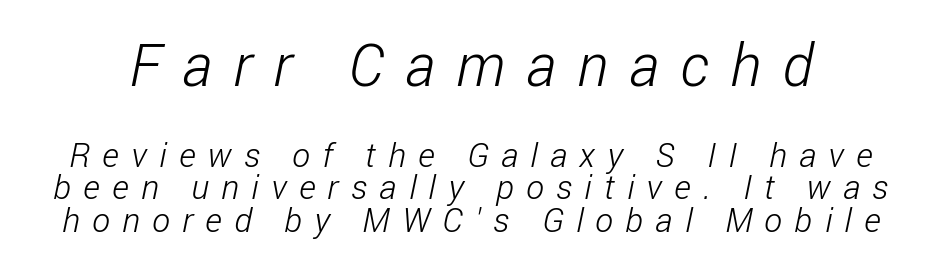
Observe the wide spacing: letters keep a clear distance from each other. Are there feet on the stems? There aren't — it's a sans. No heavy texture on the line: the type isn't bold. Reading top to bottom, the characters get smaller at the block break. Line spacing here is tight. Underline: absent.
